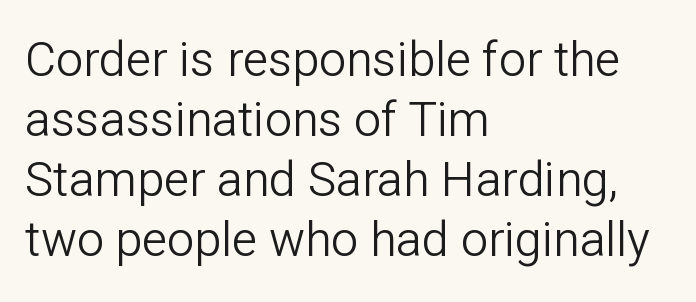
The block of text has a typical density, with ordinary space between rows. Check the space under the baseline: it is left empty. Stems and bowls with no extra thickness — not bold. Inter-character spacing is left at the font's built-in metrics. The face used here is a sans, in the tradition of grotesques and geometrics. Visually the block forms a straight wall on the left and a jagged coastline on the right.
